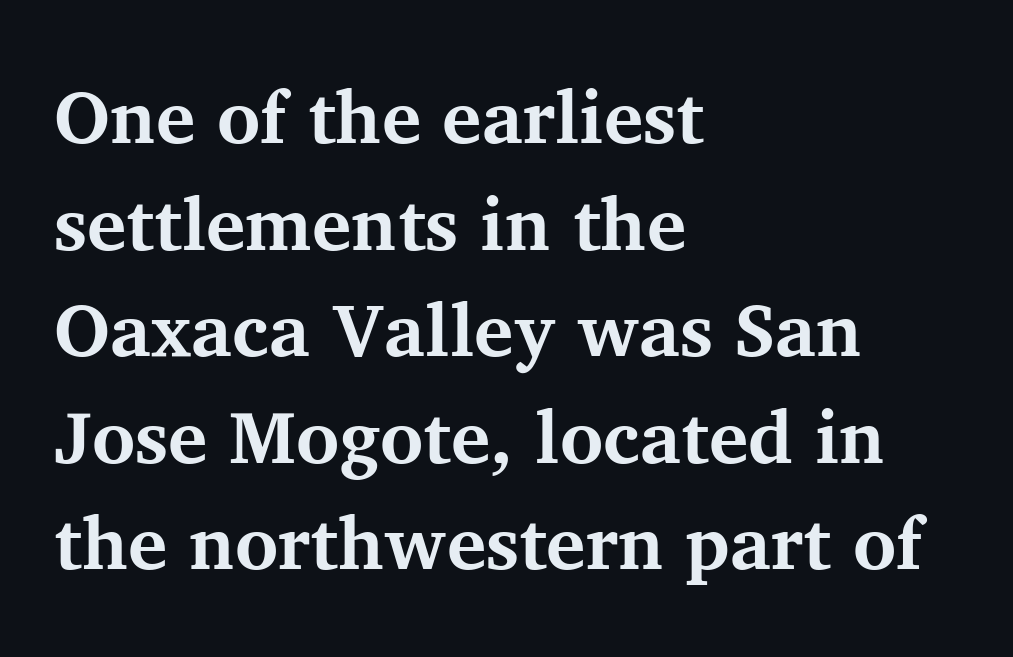
The image shows 74 px bold serif type, upright; set left-aligned, normal line spacing (1.44x), normal letter spacing, not underlined; medium stroke contrast and a medium x-height.
